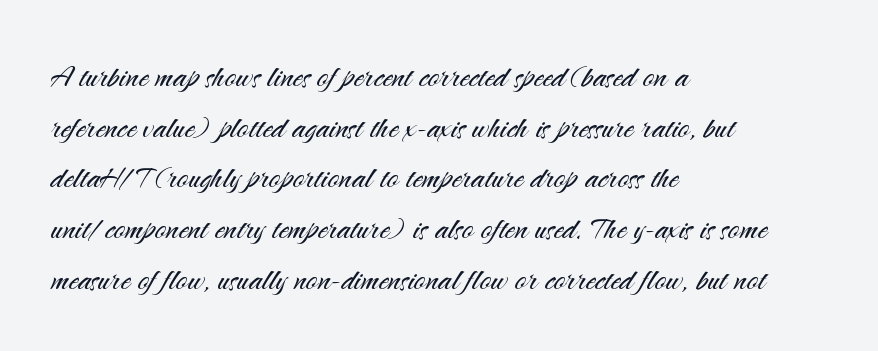
The letters carry no serifs — their stems end cleanly without finishing strokes. The line-height multiplier appears to be the usual default. Character widths vary here, with narrow letters taking less room than wide ones. Compared with a typical body face, this is equally light or lighter still. Short and long lines alike share a common starting point at left.
